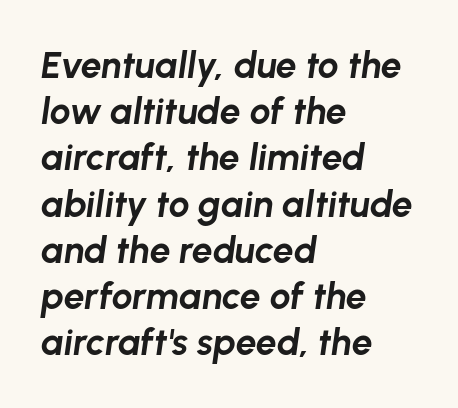
Summary of vertical rhythm: regular, with standard interline spacing. The rendering anchors every line to the left-hand side. Heavy-handed strokes throughout: this text is bold. Character widths vary here, with narrow letters taking less room than wide ones. How are the letters spaced? Ordinarily, with no added tracking. Rule under the text: the space is simply empty.
